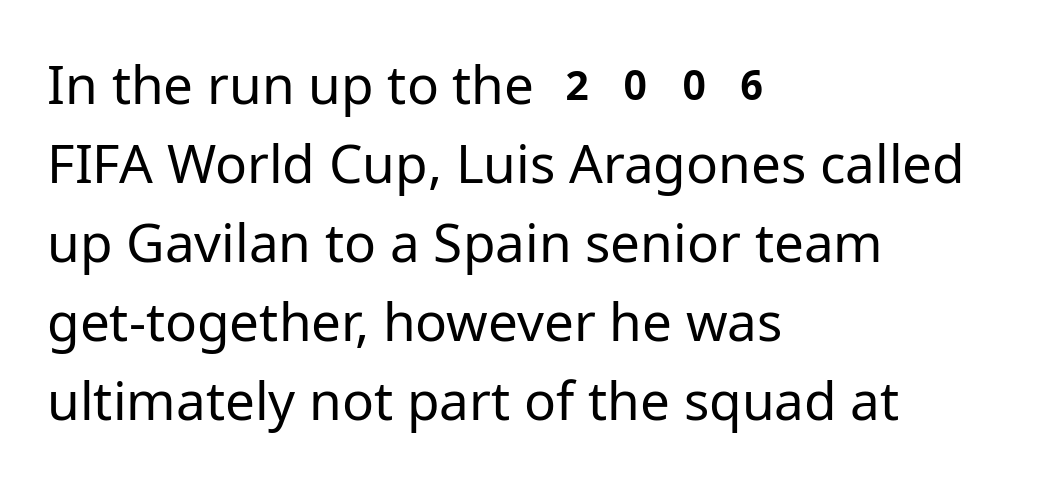
The image shows 53 px regular-weight sans-serif type, upright; set left-aligned, normal line spacing (1.49x), normal letter spacing, not underlined; low stroke contrast and a medium x-height.
